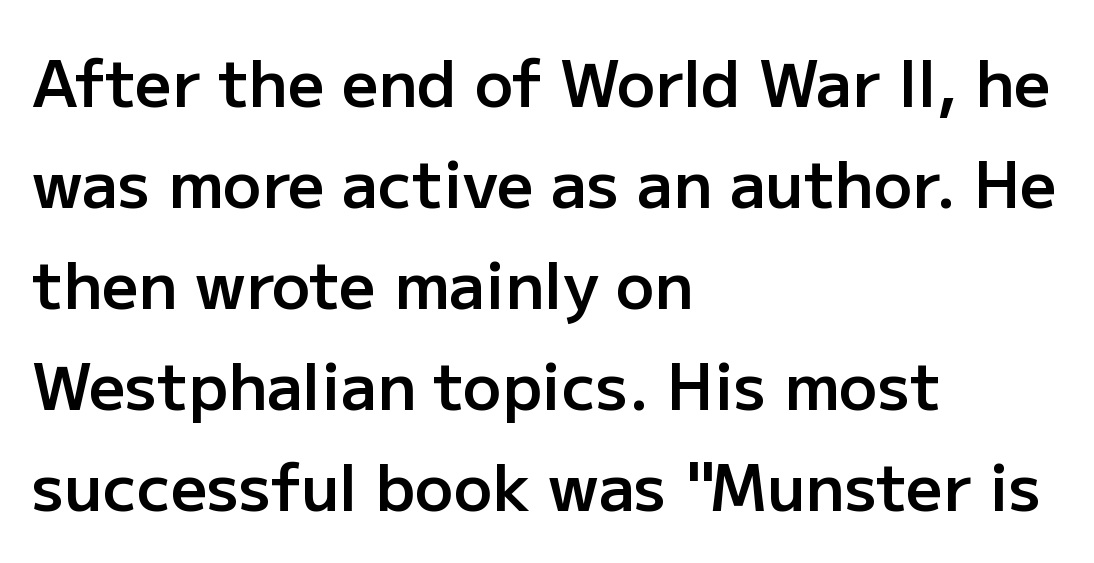
Q: Is the text bold? A: Semi-bold.
Q: Is the text italic (slanted)? A: No, it is upright.
Q: Is the typeface a serif or a sans-serif typeface? A: Sans-serif.
Q: Is the text underlined? A: No.
Q: How is the paragraph aligned? A: Left-aligned.
Q: Is the spacing between letters normal or unusually wide? A: Normal.
Q: Is the spacing between lines tight, normal or loose? A: Normal.
Q: Width (condensed, normal, or wide)? A: Normal.
Q: Stroke contrast? A: Low.
Q: x-height? A: Medium.
Q: Monospaced? A: No.
